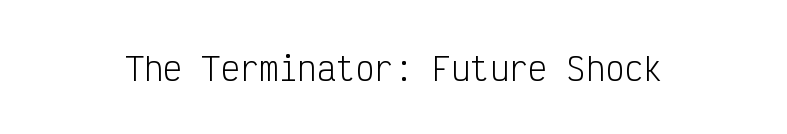
{"serif": "no", "italic": "no", "bold": "no", "weight": "light", "width": "condensed", "stroke_contrast": "low", "x_height": "medium", "monospaced": "yes", "underline": "no", "letter_spacing": "normal", "letter_spacing_em": 0.0, "glyph_px": 32}
